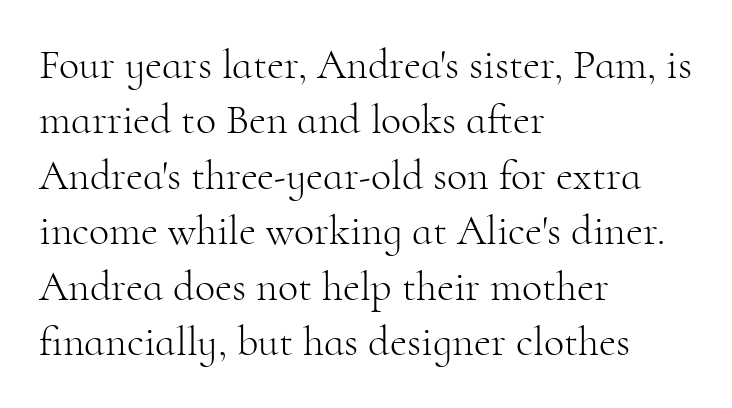
{"serif": "yes", "italic": "no", "bold": "no", "weight": "light", "width": "normal", "stroke_contrast": "high", "x_height": "small", "monospaced": "no", "underline": "no", "align": "left", "line_spacing": "normal", "line_spacing_ratio": 1.32, "letter_spacing": "normal", "letter_spacing_em": 0.0, "glyph_px": 42}
